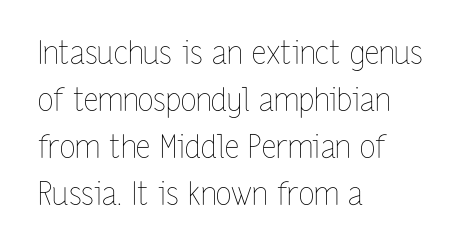
{"italic": "no", "bold": "no", "weight": "thin", "width": "condensed", "stroke_contrast": "low", "x_height": "medium", "monospaced": "no", "underline": "no", "align": "left", "line_spacing": "normal", "line_spacing_ratio": 1.47, "letter_spacing": "normal", "letter_spacing_em": 0.0, "glyph_px": 32}
